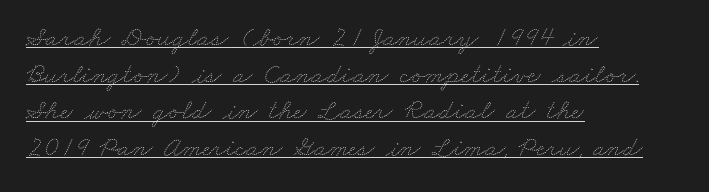
{"bold": "no", "weight": "thin", "width": "wide", "stroke_contrast": "medium", "x_height": "small", "monospaced": "no", "underline": "yes", "align": "left", "line_spacing": "normal", "line_spacing_ratio": 1.31, "letter_spacing": "normal", "letter_spacing_em": 0.0, "glyph_px": 28}
